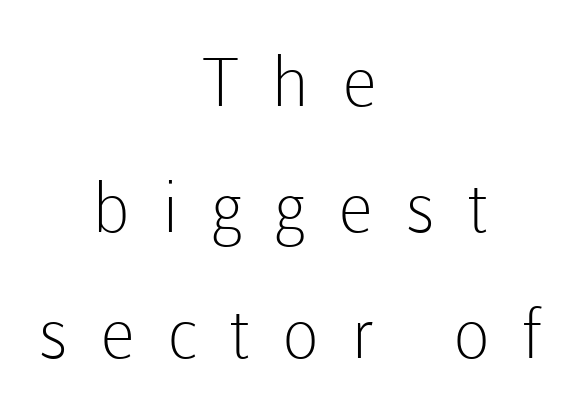
The image shows 68 px light sans-serif type, upright; set centered, line spacing 1.85x, unusually wide letter spacing (+0.47 em), not underlined; low stroke contrast and a medium x-height.
